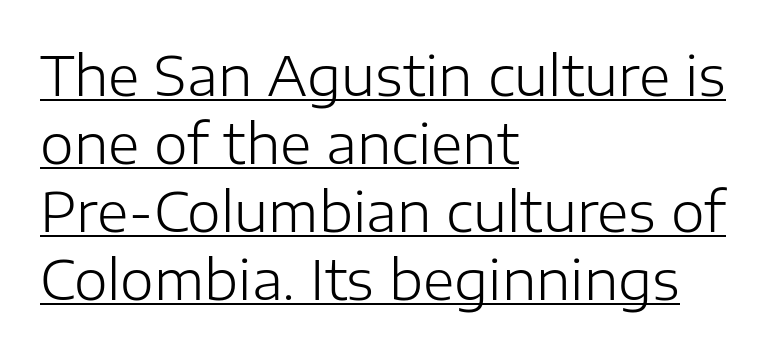
The image shows 54 px light sans-serif type, upright; set left-aligned, normal line spacing (1.26x), normal letter spacing, underlined; low stroke contrast and a medium x-height.
